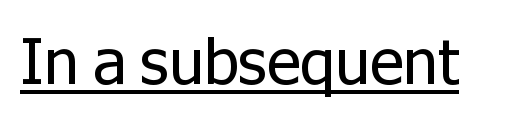
Rendered with straight, roman letterforms. Spacing verdict: proportional, widths tailored to each character. Words appear dense and cohesive because spacing is normal. Check the space under the baseline: a stroke is drawn there.
